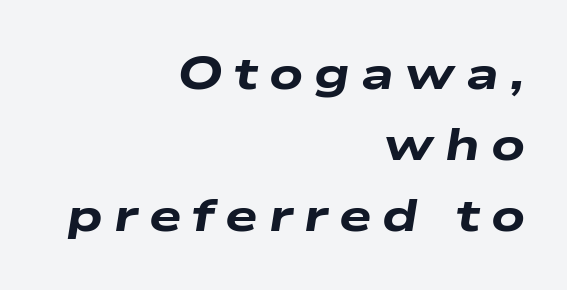
The image shows 46 px heavy, wide type, italic (leaning right); set right-aligned, normal line spacing (1.54x), unusually wide letter spacing (+0.24 em), not underlined; low stroke contrast and a medium x-height.
